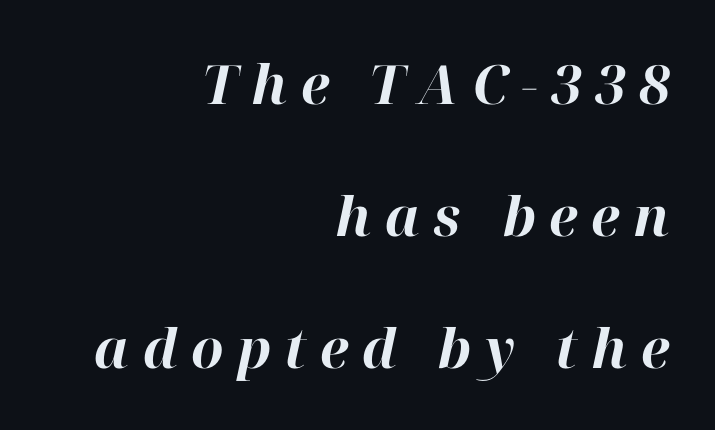
Q: Is the text bold? A: Yes.
Q: Is the text italic (slanted)? A: Yes, it leans right by about 12 degrees.
Q: Is the text underlined? A: No.
Q: How is the paragraph aligned? A: Right-aligned.
Q: Is the spacing between letters normal or unusually wide? A: Unusually wide.
Q: Is the spacing between lines tight, normal or loose? A: Loose.
Q: Width (condensed, normal, or wide)? A: Normal.
Q: Stroke contrast? A: High.
Q: x-height? A: Medium.
Q: Monospaced? A: No.
